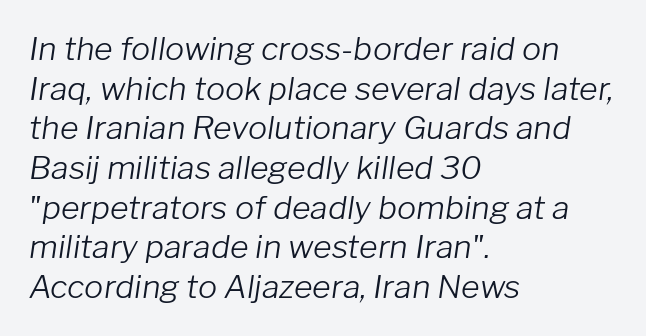
Slanted lettering throughout. The type is set solid horizontally, with unmodified tracking. Varying glyph widths throughout — classic text-font behaviour. Descender tails drop into unmarked territory. Each line starts at the same left margin while the right side varies. No chunkiness to these letters — they're not bold.
